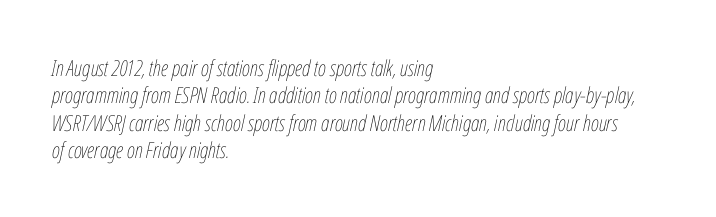
The glyphs are unaccompanied by any horizontal stroke below them. Tracking value appears to be zero — textbook default spacing. One-word summary of the alignment: left. The strokes are not fattened; the text isn't bold.
